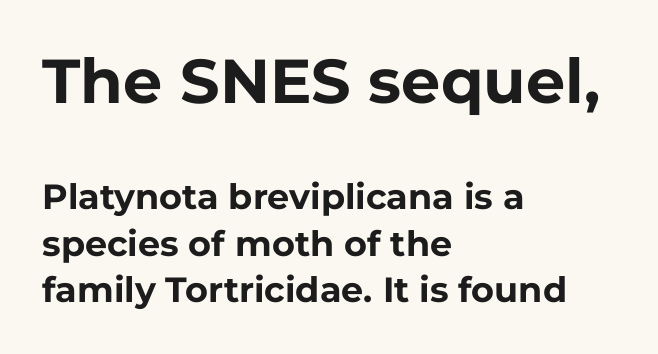
Q: Is the text bold? A: Yes.
Q: Is the text italic (slanted)? A: No, it is upright.
Q: Is the typeface a serif or a sans-serif typeface? A: Sans-serif.
Q: Is the text underlined? A: No.
Q: How is the paragraph aligned? A: Left-aligned.
Q: Is the spacing between letters normal or unusually wide? A: Normal.
Q: Is the spacing between lines tight, normal or loose? A: Normal.
Q: Which block of text is set in a larger size, the first (top) or the second (bottom)? A: The first (top) one.
Q: Width (condensed, normal, or wide)? A: Normal.
Q: Stroke contrast? A: Low.
Q: x-height? A: Medium.
Q: Monospaced? A: No.
